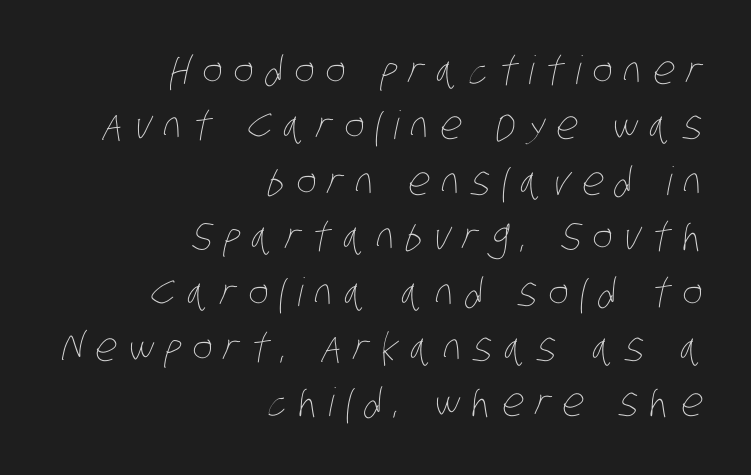
The image shows 39 px thin, condensed type; set right-aligned, normal line spacing (1.42x), unusually wide letter spacing (+0.29 em), not underlined; low stroke contrast and a large x-height.
